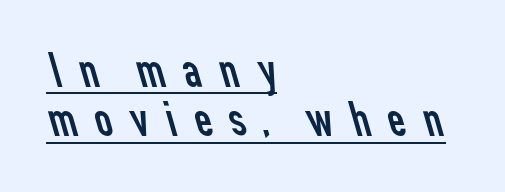
The image shows 49 px regular-weight sans-serif type; set left-aligned, tight line spacing (1.01x), unusually wide letter spacing (+0.26 em), underlined; low stroke contrast and a medium x-height.
